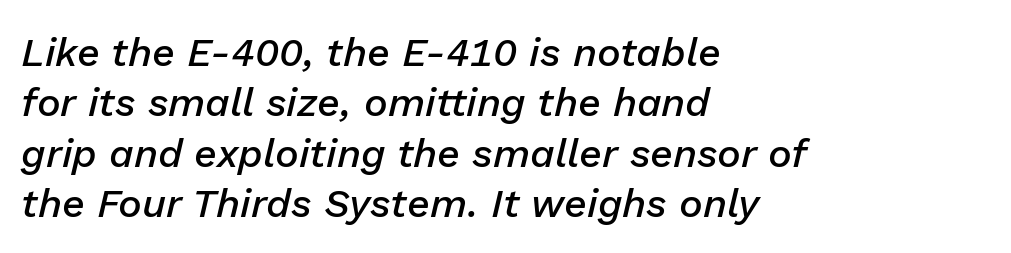
The image shows 40 px semibold type, italic (leaning right); set left-aligned, normal line spacing (1.26x), normal letter spacing, not underlined; low stroke contrast and a medium x-height.
